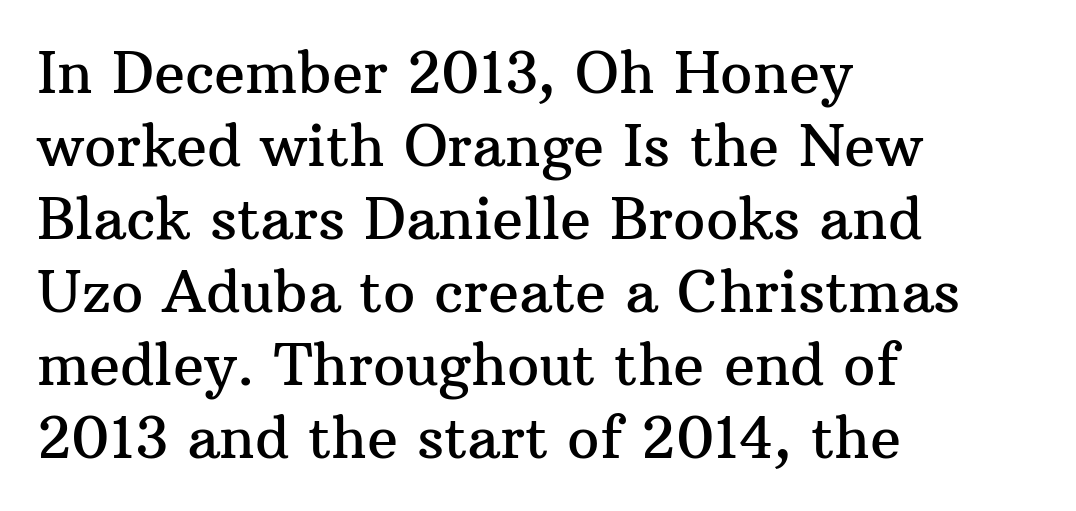
Q: Is the text italic (slanted)? A: No, it is upright.
Q: Is the typeface a serif or a sans-serif typeface? A: Serif.
Q: Is the text underlined? A: No.
Q: How is the paragraph aligned? A: Left-aligned.
Q: Is the spacing between letters normal or unusually wide? A: Normal.
Q: Is the spacing between lines tight, normal or loose? A: Normal.
Q: Width (condensed, normal, or wide)? A: Normal.
Q: Stroke contrast? A: Medium.
Q: x-height? A: Medium.
Q: Monospaced? A: No.
